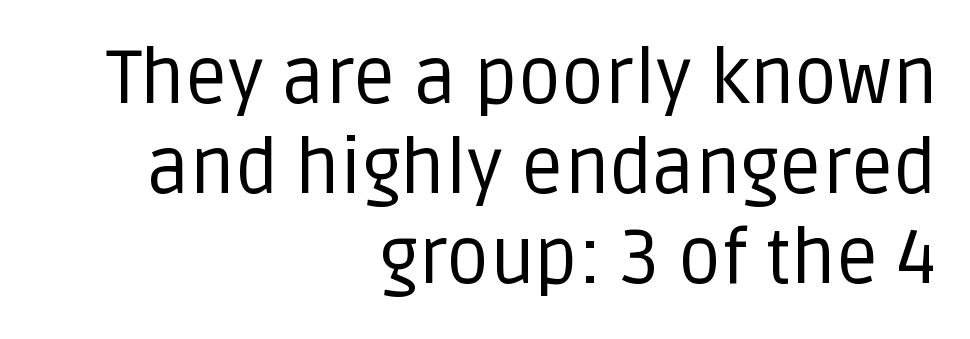
Q: Is the text bold? A: No.
Q: Is the text italic (slanted)? A: No, it is upright.
Q: Is the typeface a serif or a sans-serif typeface? A: Sans-serif.
Q: Is the text underlined? A: No.
Q: How is the paragraph aligned? A: Right-aligned.
Q: Is the spacing between letters normal or unusually wide? A: Normal.
Q: Width (condensed, normal, or wide)? A: Normal.
Q: Stroke contrast? A: Low.
Q: x-height? A: Large.
Q: Monospaced? A: No.
